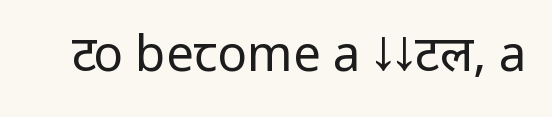
Lines of text with bare space underneath. These lines keep a tight, regular rhythm from letter to letter. This sample uses a sans-serif face. Character widths vary here, with narrow letters taking less room than wide ones.
